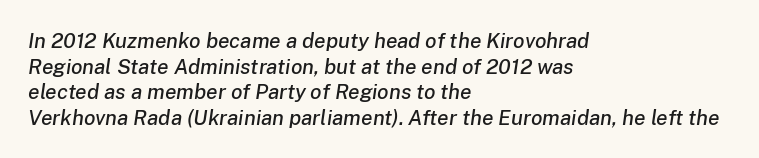
The image shows 21 px text type, italic (leaning right); set left-aligned, line spacing 1.22x, normal letter spacing, not underlined.
